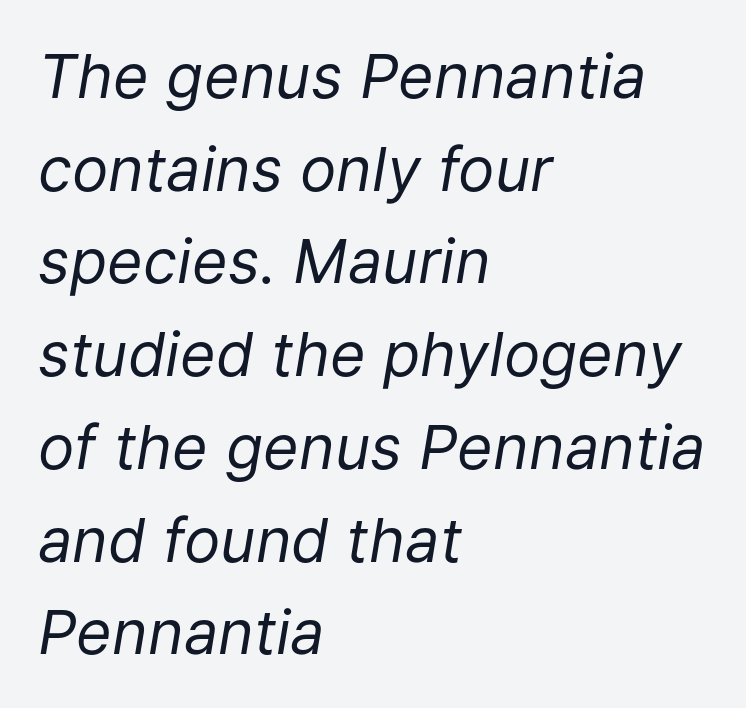
Q: Is the text bold? A: No.
Q: Is the text italic (slanted)? A: Yes, it leans right by about 9 degrees.
Q: Is the text underlined? A: No.
Q: How is the paragraph aligned? A: Left-aligned.
Q: Is the spacing between letters normal or unusually wide? A: Normal.
Q: Is the spacing between lines tight, normal or loose? A: Normal.
Q: Width (condensed, normal, or wide)? A: Normal.
Q: Stroke contrast? A: Low.
Q: x-height? A: Medium.
Q: Monospaced? A: No.
